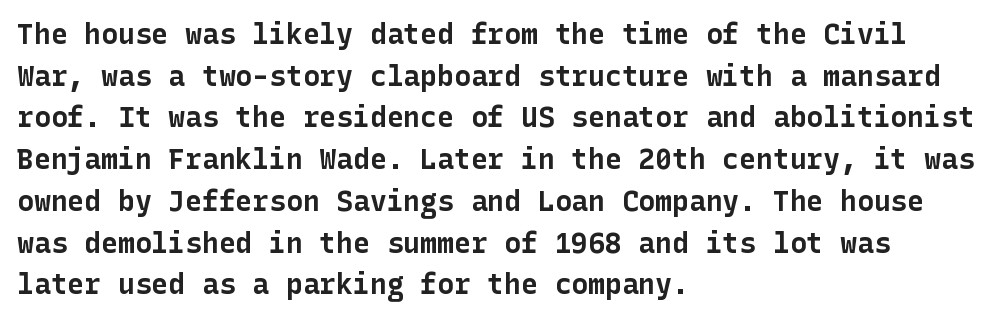
{"serif": "no", "italic": "no", "bold": "yes", "weight": "bold", "width": "normal", "stroke_contrast": "low", "x_height": "medium", "underline": "no", "align": "left", "line_spacing": "normal", "line_spacing_ratio": 1.49, "letter_spacing": "normal", "letter_spacing_em": 0.0, "glyph_px": 28}
